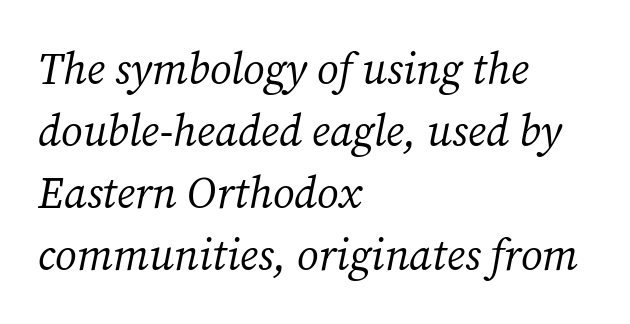
Q: Is the text bold? A: No.
Q: Is the text italic (slanted)? A: Yes, it leans right by about 12 degrees.
Q: Is the typeface a serif or a sans-serif typeface? A: Serif.
Q: Is the text underlined? A: No.
Q: How is the paragraph aligned? A: Left-aligned.
Q: Is the spacing between letters normal or unusually wide? A: Normal.
Q: Is the spacing between lines tight, normal or loose? A: Normal.
Q: Width (condensed, normal, or wide)? A: Normal.
Q: Stroke contrast? A: Medium.
Q: x-height? A: Medium.
Q: Monospaced? A: No.
